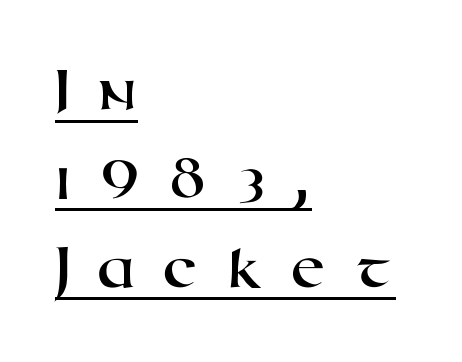
The passage shown stacks its lines at a standard gap. The tracking jumps out immediately: characters are airy and widely separated. The passage shown is typeset with a sans-serif family. You could not count columns in this text — the font is proportionally spaced.
